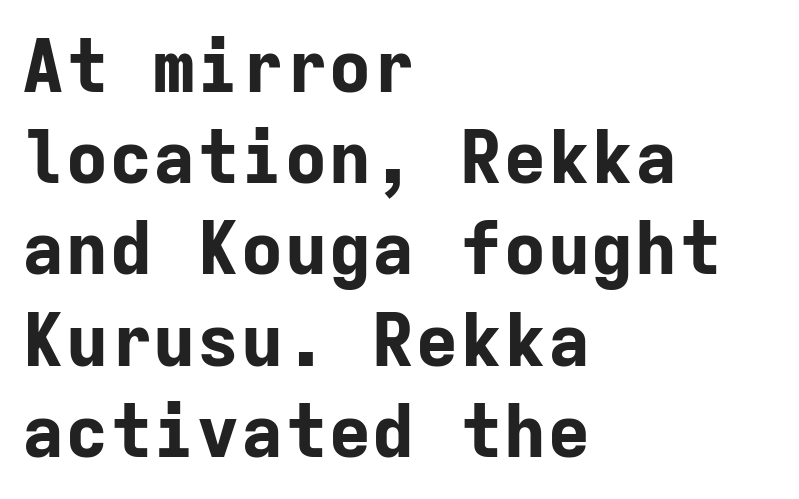
{"serif": "no", "italic": "no", "bold": "yes", "weight": "bold", "width": "normal", "stroke_contrast": "low", "x_height": "medium", "monospaced": "yes", "underline": "no", "align": "left", "line_spacing": "normal", "line_spacing_ratio": 1.25, "letter_spacing": "normal", "letter_spacing_em": 0.0, "glyph_px": 73}
